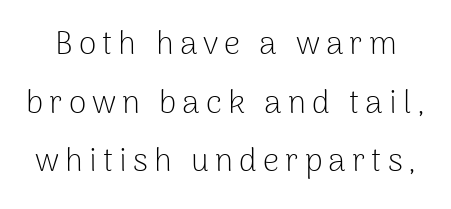
{"serif": "no", "italic": "no", "bold": "no", "weight": "light", "width": "normal", "stroke_contrast": "low", "x_height": "medium", "monospaced": "no", "underline": "no", "line_spacing_ratio": 1.83, "glyph_px": 32}
